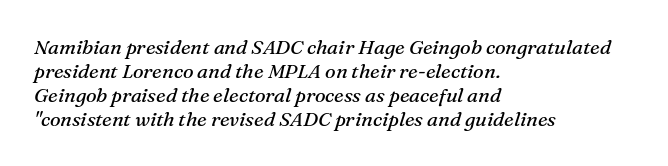
Q: Is the text bold? A: No.
Q: Is the text italic (slanted)? A: Yes, it leans right by about 16 degrees.
Q: Is the text underlined? A: No.
Q: How is the paragraph aligned? A: Left-aligned.
Q: Is the spacing between letters normal or unusually wide? A: Normal.
